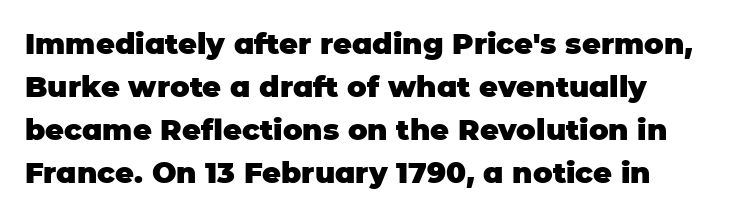
Q: Is the text bold? A: Yes.
Q: Is the text italic (slanted)? A: No, it is upright.
Q: Is the typeface a serif or a sans-serif typeface? A: Sans-serif.
Q: Is the text underlined? A: No.
Q: Is the spacing between letters normal or unusually wide? A: Normal.
Q: Is the spacing between lines tight, normal or loose? A: Normal.
Q: Width (condensed, normal, or wide)? A: Normal.
Q: Stroke contrast? A: Low.
Q: x-height? A: Large.
Q: Monospaced? A: No.
